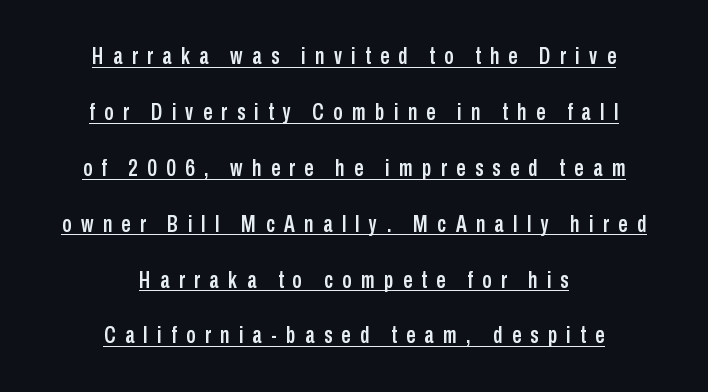
The image shows 23 px text type, upright; set centered, loose line spacing (2.43x), unusually wide letter spacing (+0.41 em), underlined.
